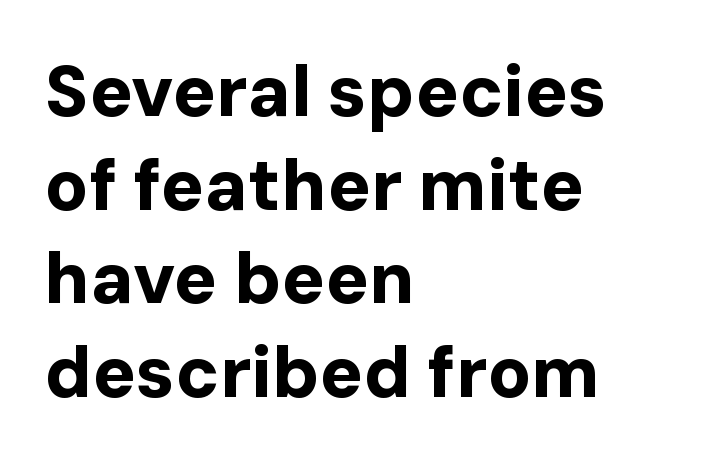
Upright lettering throughout. This rendering features lettering with no underline. Horizontal alignment here is leftward, the default for most running prose. This sample has the flowing, uneven cadence of proportional lettering. You can tell from the bare stems that sans-serif type was used. Typesetter's note: full bold, strokes at maximum text heaviness.
